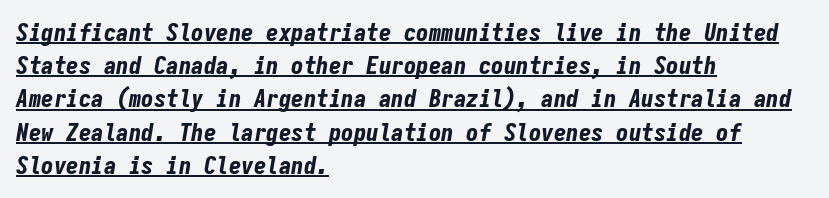
Nobody touched the tracking dial on this one. These lines were composed using italics. Regular leading. The lines in this sample share a left origin and differ only in where they stop. In terms of weight, the rendering is a true, heavy bold. Each line of the rendering has a horizontal stroke beneath the glyphs.
